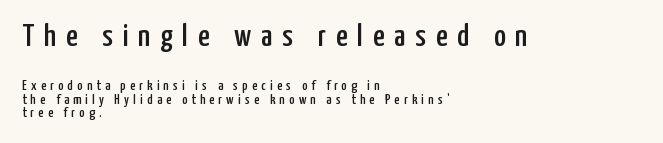
{"serif": "no", "italic": "no", "width": "condensed", "stroke_contrast": "low", "x_height": "medium", "monospaced": "no", "underline": "no", "align": "left", "line_spacing": "tight", "line_spacing_ratio": 0.98, "letter_spacing": "wide", "letter_spacing_em": 0.31, "larger_block": "first", "size_ratio": 2.29, "glyph_px": 32}
